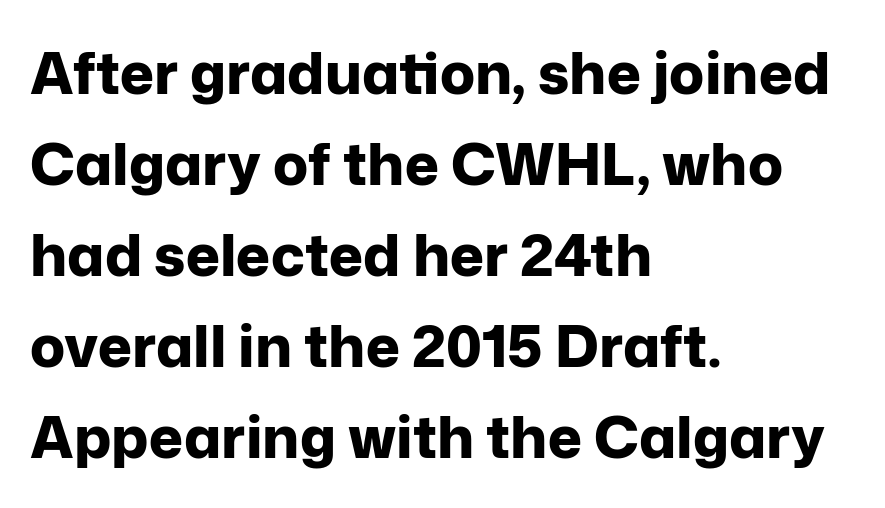
The image shows 58 px bold sans-serif type, upright; set left-aligned, normal line spacing (1.57x), normal letter spacing, not underlined; low stroke contrast and a medium x-height.
